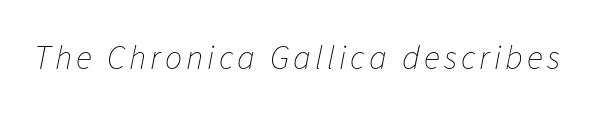
{"italic": "yes", "lean": "right", "slant_degrees": 11, "bold": "no", "weight": "thin", "width": "normal", "stroke_contrast": "low", "x_height": "medium", "monospaced": "no", "underline": "no", "glyph_px": 34}
